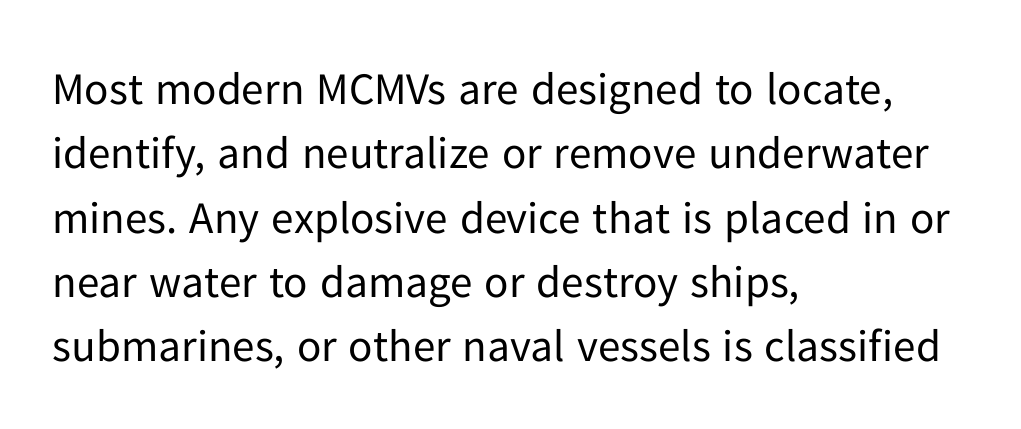
The strip under each line holds only bare page. A typesetter would call this leading conventional body-copy spacing. Reading down the block, your eye returns to a fixed left position each line. The typography opts for an upright posture over an oblique one. The tracking reads as untouched default to a designer's eye.
